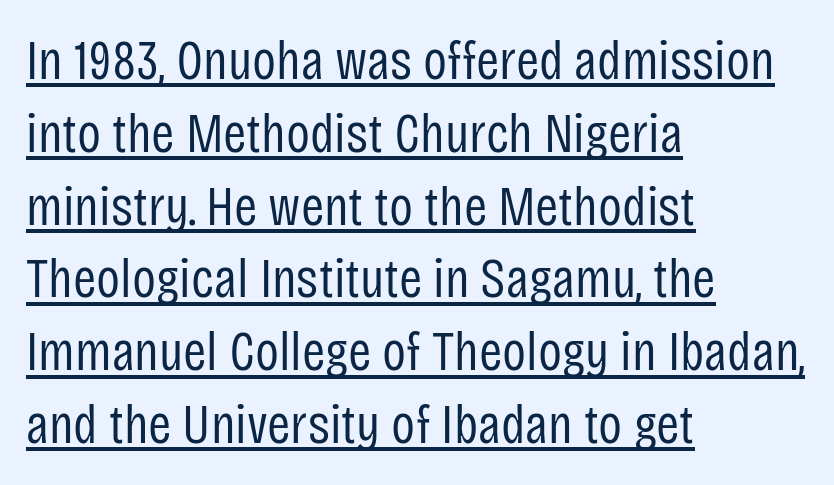
Q: Is the text bold? A: No.
Q: Is the text italic (slanted)? A: No, it is upright.
Q: Is the typeface a serif or a sans-serif typeface? A: Sans-serif.
Q: Is the text underlined? A: Yes.
Q: How is the paragraph aligned? A: Left-aligned.
Q: Is the spacing between letters normal or unusually wide? A: Normal.
Q: Is the spacing between lines tight, normal or loose? A: Normal.
Q: Width (condensed, normal, or wide)? A: Condensed.
Q: Stroke contrast? A: Low.
Q: x-height? A: Large.
Q: Monospaced? A: No.
